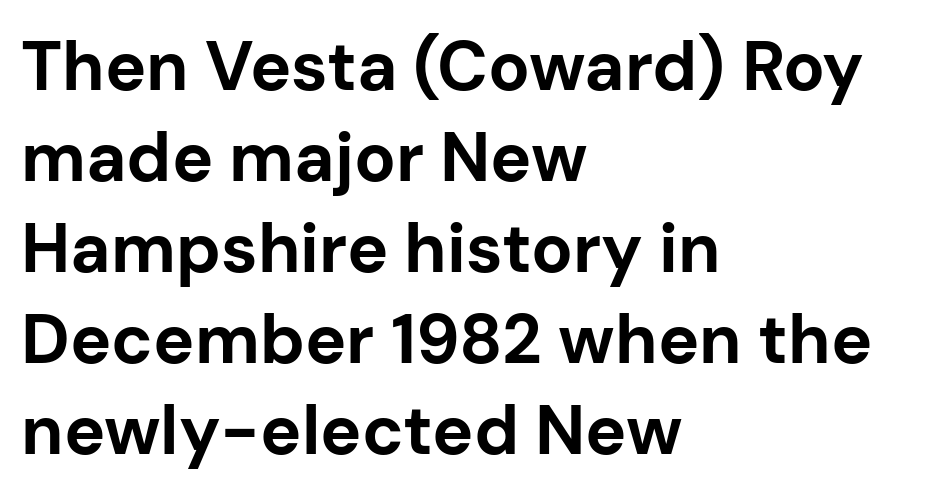
The image shows 69 px bold sans-serif type, upright; set left-aligned, normal line spacing (1.32x), normal letter spacing, not underlined; low stroke contrast and a medium x-height.
